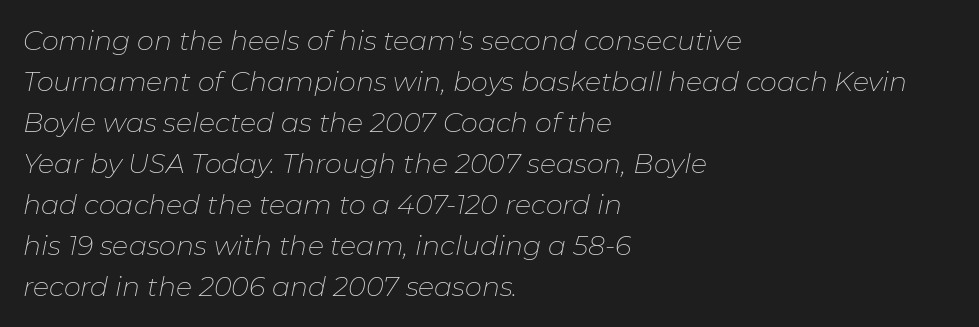
Q: Is the text bold? A: No.
Q: Is the text italic (slanted)? A: Yes, it leans right by about 11 degrees.
Q: Is the text underlined? A: No.
Q: How is the paragraph aligned? A: Left-aligned.
Q: Is the spacing between letters normal or unusually wide? A: Normal.
Q: Is the spacing between lines tight, normal or loose? A: Normal.
